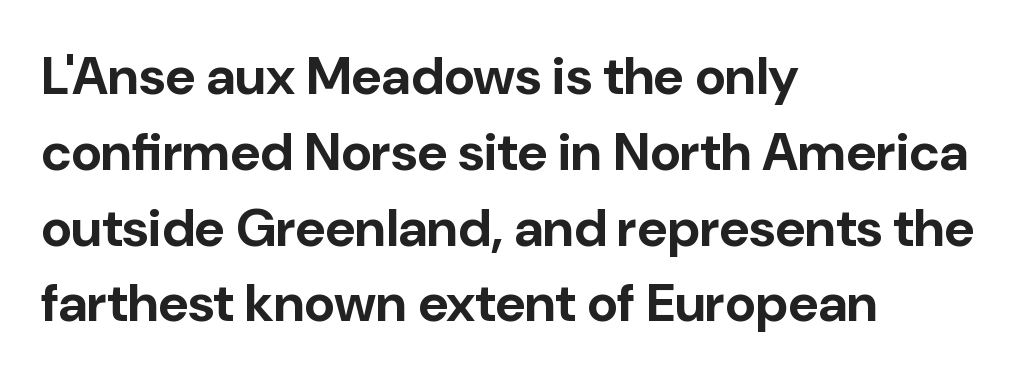
The letters advance in unequal steps, a hallmark of proportional type. Serifs: no, the terminals of the letterforms are clean. The letterforms sit shoulder to shoulder at normal distance. Bare-footed words on every line. A typesetter would call this leading conventional body-copy spacing. The setting favours the left margin, as ordinary paragraphs usually do.
